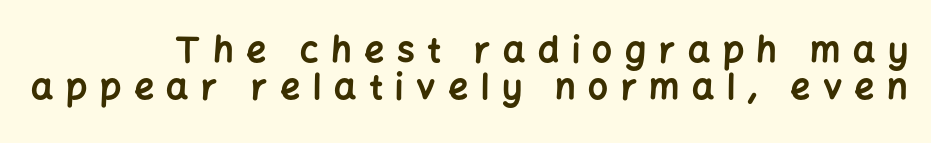
The foot of each line stays bare and open. No italicization has been applied; the sample stays upright. Characters follow at a spacing far wider than the type designer built in. The lines are packed closely together with very little leading. Spacing verdict: proportional, widths tailored to each character. Caption: multi-line text, flush right, ragged left.
